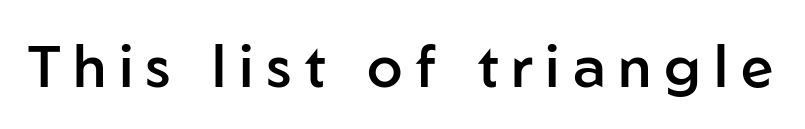
The image shows 58 px semibold sans-serif type, upright; set unusually wide letter spacing (+0.22 em), not underlined; low stroke contrast and a medium x-height.
